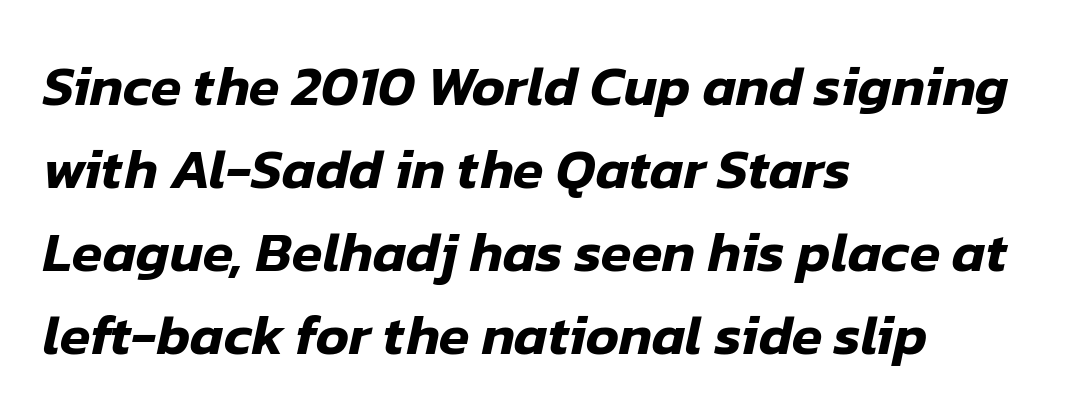
Tracking here is standard; glyphs follow each other at the usual distance. The gap between lines stays unmarked. Character widths vary here, with narrow letters taking less room than wide ones. If you measured baseline to baseline, you'd find a middling distance.
